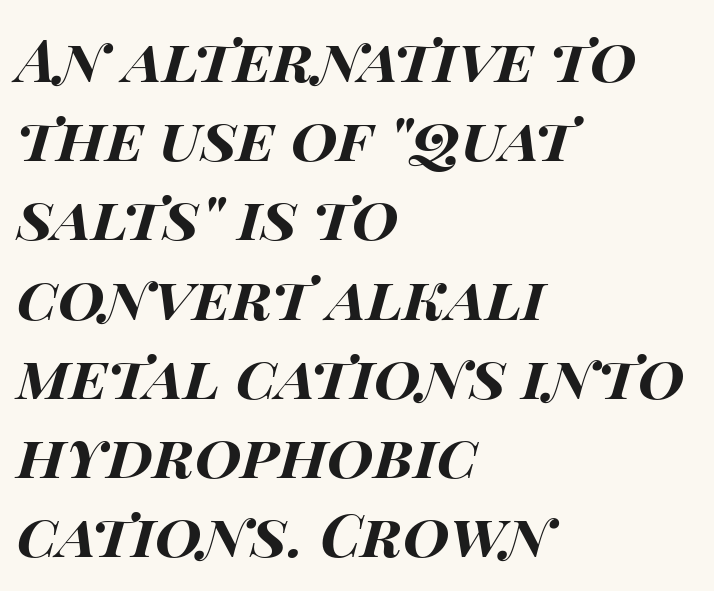
The image shows 60 px bold, wide type, italic (leaning right); set left-aligned, normal line spacing (1.32x), normal letter spacing, not underlined; high stroke contrast and a large x-height.
